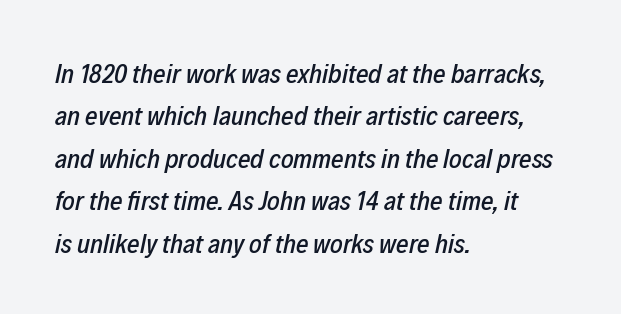
A classic flush-left, rag-right setting is used for this passage. Short note: letters normally spaced. In terms of leading, this rendering sits right in the middle. Descender tails drop into unmarked territory. Looking at the ascenders, they clearly lean.
